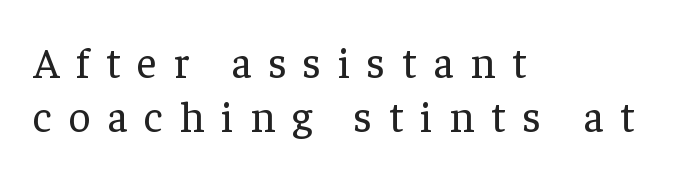
Proportional: the letters do not fall into vertical columns. To sum up the face: it has serifs. Horizontal bands of white between lines are of average thickness. Each line starts at the same left margin while the right side varies. Italic: no, the glyphs are upright roman. Check under the words: just untouched page.
